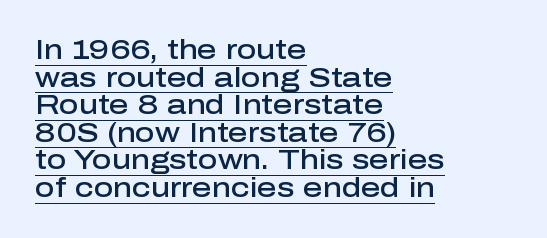
The image shows 27 px text type, upright; set left-aligned, tight line spacing (1.02x), normal letter spacing, underlined.
